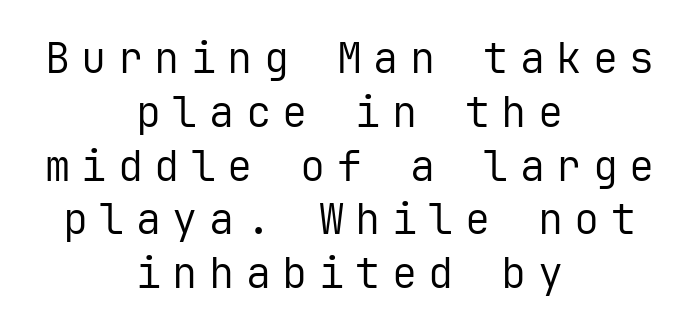
{"serif": "no", "italic": "no", "bold": "no", "weight": "regular", "width": "normal", "stroke_contrast": "low", "x_height": "medium", "monospaced": "yes", "underline": "no", "align": "center", "line_spacing": "normal", "line_spacing_ratio": 1.28, "letter_spacing": "wide", "letter_spacing_em": 0.27, "glyph_px": 42}
